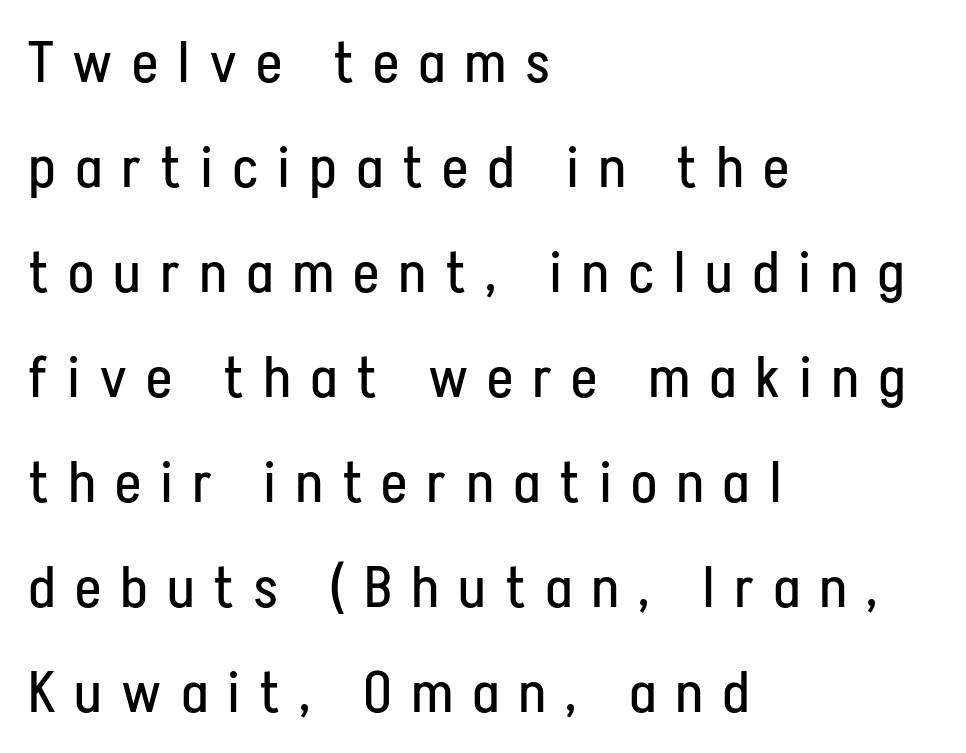
{"serif": "no", "italic": "no", "bold": "no", "weight": "regular", "width": "condensed", "stroke_contrast": "low", "x_height": "medium", "monospaced": "no", "underline": "no", "align": "left", "line_spacing_ratio": 1.81, "letter_spacing": "wide", "letter_spacing_em": 0.36, "glyph_px": 58}
